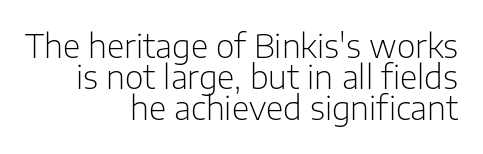
The image shows 32 px light sans-serif type, upright; set right-aligned, tight line spacing (0.97x), normal letter spacing, not underlined; low stroke contrast and a medium x-height.
